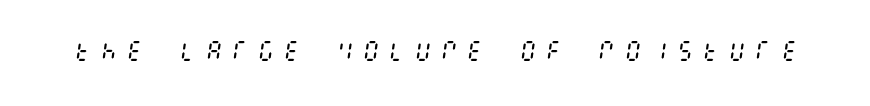
The strip under each line holds only bare page. Does the lettering tilt? It does — this is italic. On a weight scale, this lands at 450 or below. Is the letter spacing exaggerated? Yes — the characters are pushed far apart.
